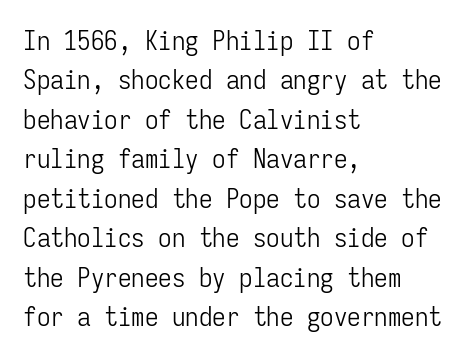
{"italic": "no", "bold": "no", "underline": "no", "align": "left", "line_spacing": "normal", "line_spacing_ratio": 1.46, "letter_spacing": "normal", "letter_spacing_em": 0.0, "glyph_px": 27}
